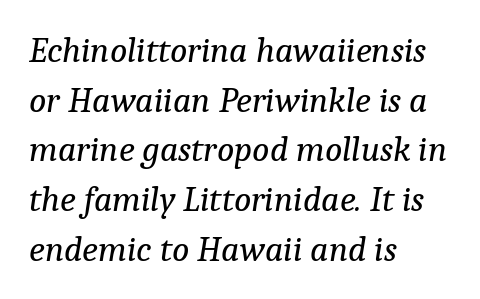
Q: Is the text bold? A: No.
Q: Is the text italic (slanted)? A: Yes, it leans right by about 9 degrees.
Q: Is the typeface a serif or a sans-serif typeface? A: Serif.
Q: Is the text underlined? A: No.
Q: How is the paragraph aligned? A: Left-aligned.
Q: Is the spacing between letters normal or unusually wide? A: Normal.
Q: Is the spacing between lines tight, normal or loose? A: Normal.
Q: Width (condensed, normal, or wide)? A: Normal.
Q: Stroke contrast? A: Low.
Q: x-height? A: Medium.
Q: Monospaced? A: No.
